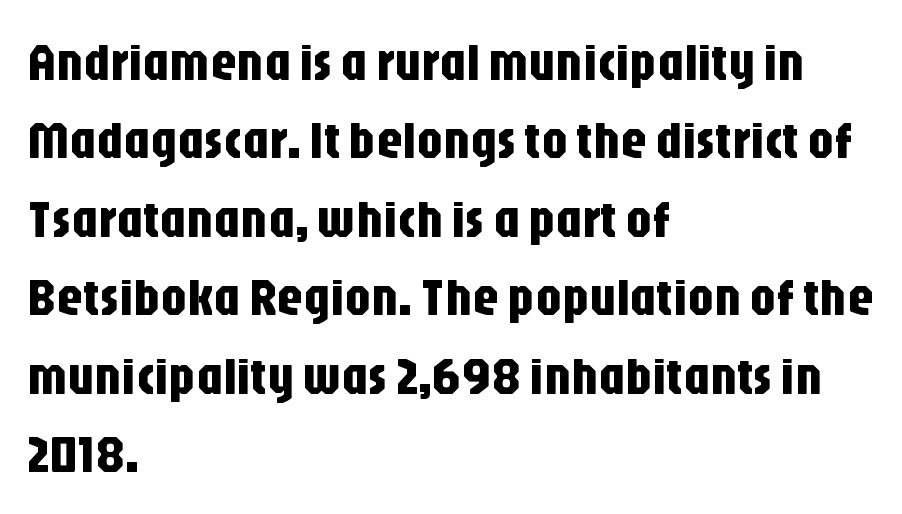
Q: Is the text italic (slanted)? A: No, it is upright.
Q: Is the typeface a serif or a sans-serif typeface? A: Sans-serif.
Q: Is the text underlined? A: No.
Q: How is the paragraph aligned? A: Left-aligned.
Q: Is the spacing between letters normal or unusually wide? A: Normal.
Q: Is the spacing between lines tight, normal or loose? A: Normal.
Q: Width (condensed, normal, or wide)? A: Condensed.
Q: Stroke contrast? A: Low.
Q: x-height? A: Large.
Q: Monospaced? A: No.
